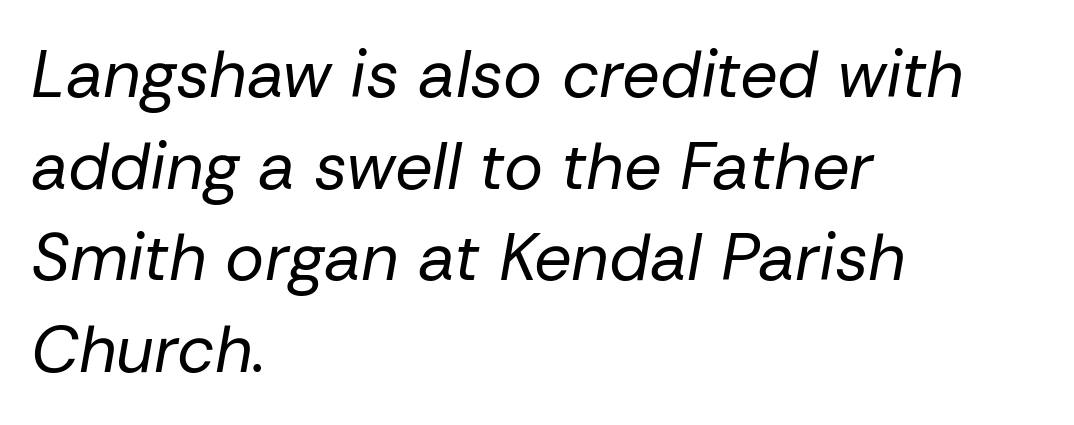
The image shows 66 px regular-weight type, italic (leaning right); set left-aligned, normal line spacing (1.39x), normal letter spacing, not underlined; low stroke contrast and a medium x-height.
